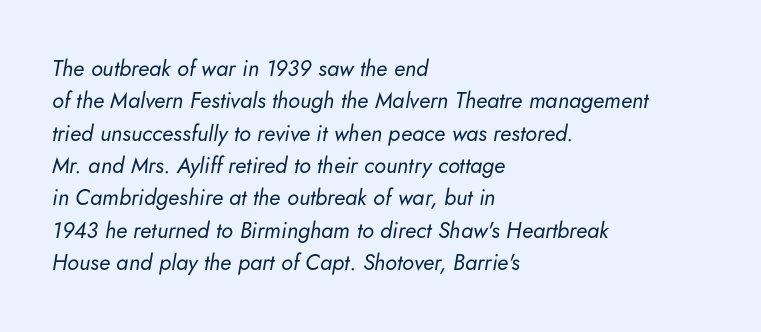
The image shows 22 px text type, italic (leaning right); set left-aligned, normal line spacing (1.47x), normal letter spacing, not underlined.
